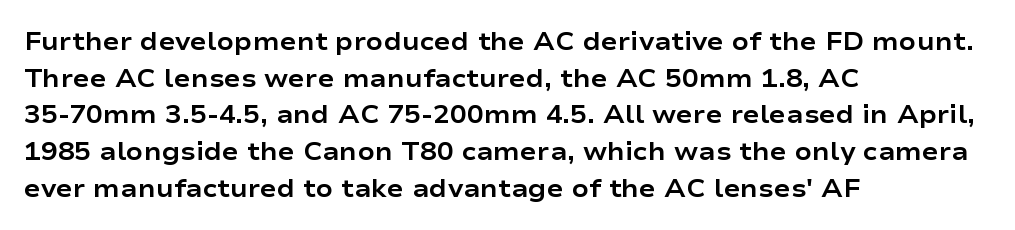
{"italic": "no", "bold": "yes", "underline": "no", "align": "left", "line_spacing": "normal", "line_spacing_ratio": 1.47, "letter_spacing": "normal", "letter_spacing_em": 0.0, "glyph_px": 25}
